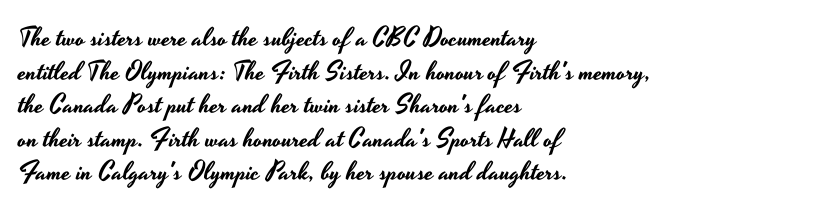
The image shows 26 px text type; set left-aligned, normal line spacing (1.29x), normal letter spacing, not underlined.
